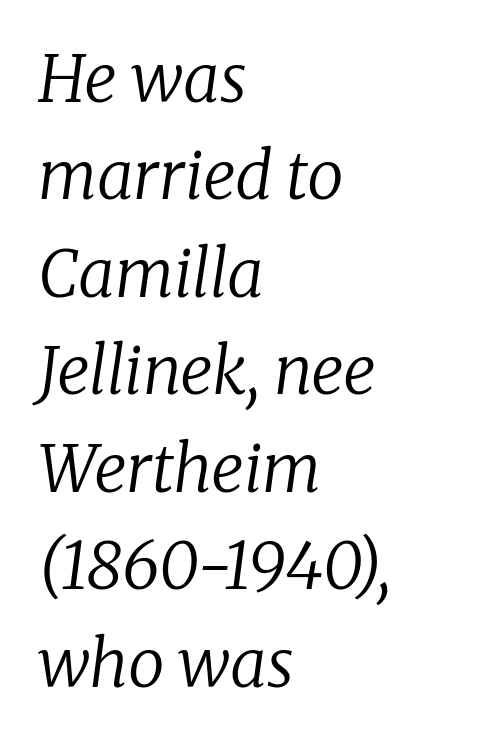
The image shows 65 px regular-weight serif type, italic (leaning right); set left-aligned, normal line spacing (1.5x), normal letter spacing, not underlined; low stroke contrast and a medium x-height.
